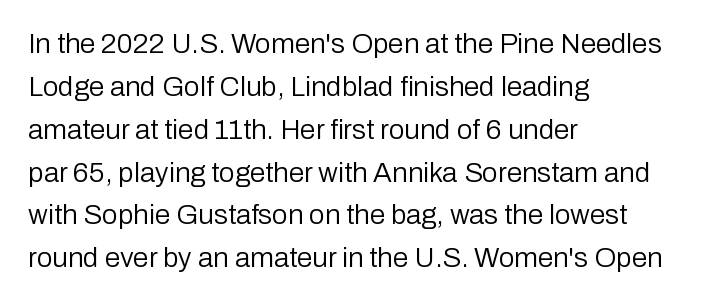
Q: Is the text bold? A: No.
Q: Is the text italic (slanted)? A: No, it is upright.
Q: Is the typeface a serif or a sans-serif typeface? A: Sans-serif.
Q: Is the text underlined? A: No.
Q: How is the paragraph aligned? A: Left-aligned.
Q: Is the spacing between letters normal or unusually wide? A: Normal.
Q: Is the spacing between lines tight, normal or loose? A: Normal.
Q: Width (condensed, normal, or wide)? A: Normal.
Q: Stroke contrast? A: Low.
Q: x-height? A: Medium.
Q: Monospaced? A: No.
